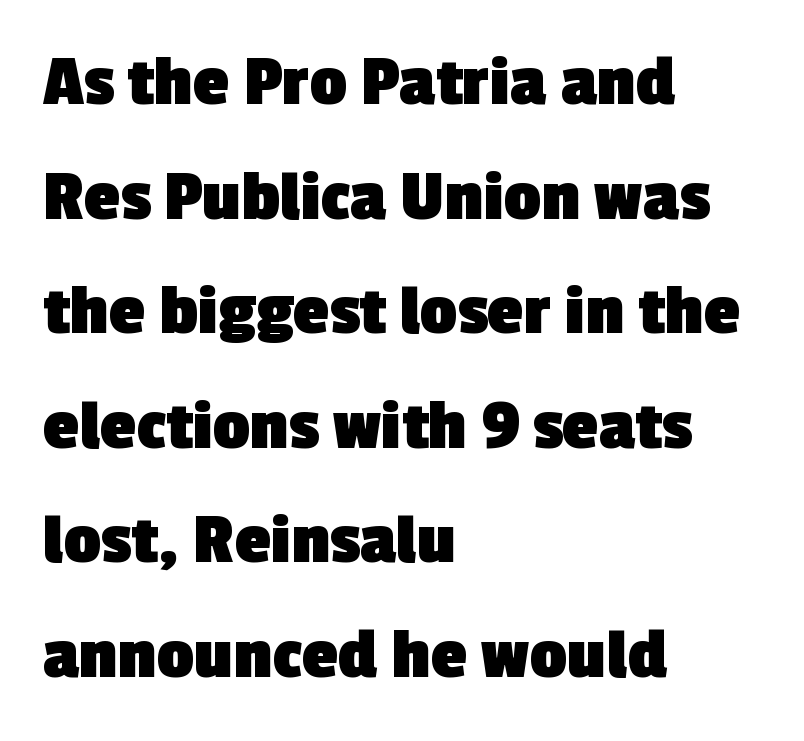
{"serif": "no", "bold": "yes", "weight": "heavy", "width": "normal", "x_height": "medium", "monospaced": "no", "underline": "no", "align": "left", "line_spacing": "normal", "line_spacing_ratio": 1.57, "letter_spacing": "normal", "letter_spacing_em": 0.0, "glyph_px": 73}
